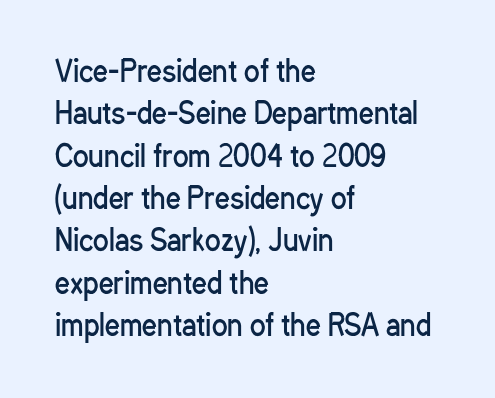
Q: Is the text bold? A: No.
Q: Is the text italic (slanted)? A: No, it is upright.
Q: Is the typeface a serif or a sans-serif typeface? A: Sans-serif.
Q: Is the text underlined? A: No.
Q: How is the paragraph aligned? A: Left-aligned.
Q: Is the spacing between letters normal or unusually wide? A: Normal.
Q: Is the spacing between lines tight, normal or loose? A: Normal.
Q: Width (condensed, normal, or wide)? A: Condensed.
Q: Stroke contrast? A: Low.
Q: x-height? A: Medium.
Q: Monospaced? A: No.
